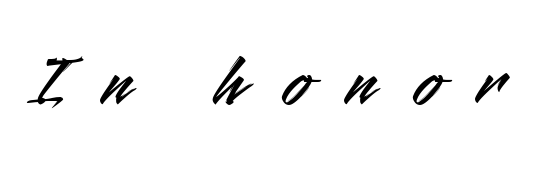
Q: Is the text italic (slanted)? A: Yes.
Q: Is the typeface a serif or a sans-serif typeface? A: Sans-serif.
Q: Is the text underlined? A: No.
Q: Is the spacing between letters normal or unusually wide? A: Unusually wide.
Q: Width (condensed, normal, or wide)? A: Normal.
Q: Stroke contrast? A: Medium.
Q: x-height? A: Small.
Q: Monospaced? A: No.
